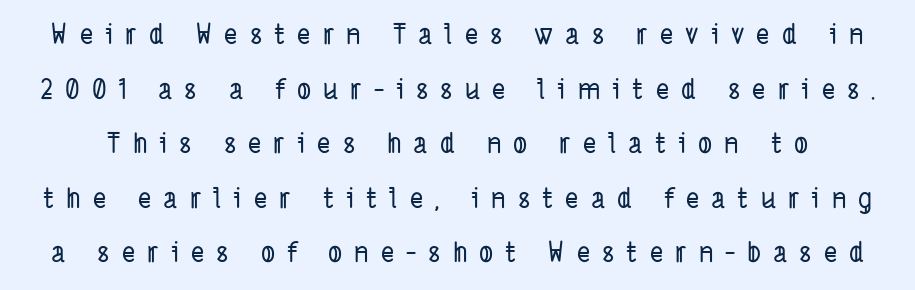
Underline: absent. The face used here is proportionally spaced, like ordinary book or web type. Widely set lines give the paragraph a tall, airy silhouette. The text was rendered using a sans face with plain stroke endings. Caption: expanded tracking, letters set apart.
